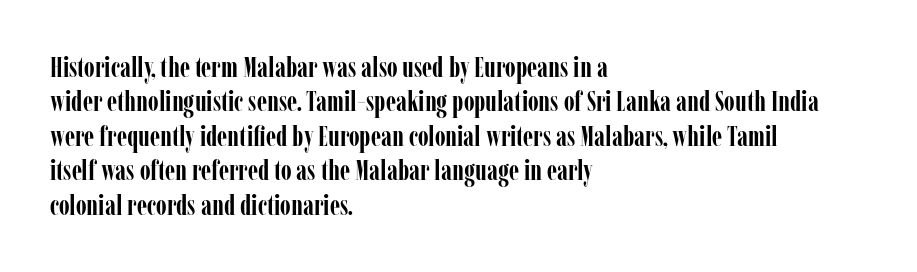
Q: Is the text bold? A: Yes.
Q: Is the text italic (slanted)? A: No, it is upright.
Q: Is the typeface a serif or a sans-serif typeface? A: Serif.
Q: Is the text underlined? A: No.
Q: How is the paragraph aligned? A: Left-aligned.
Q: Is the spacing between letters normal or unusually wide? A: Normal.
Q: Width (condensed, normal, or wide)? A: Condensed.
Q: Stroke contrast? A: Low.
Q: x-height? A: Medium.
Q: Monospaced? A: No.
